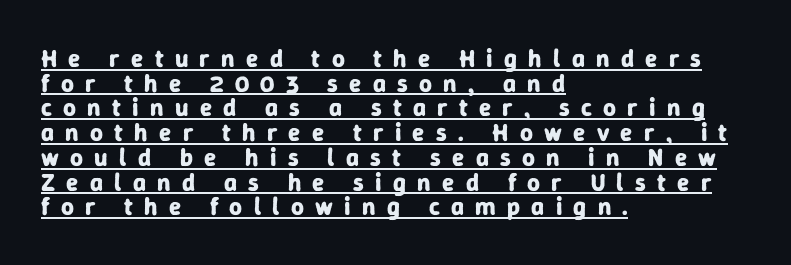
Q: Is the text bold? A: Yes.
Q: Is the text italic (slanted)? A: No, it is upright.
Q: Is the text underlined? A: Yes.
Q: How is the paragraph aligned? A: Left-aligned.
Q: Is the spacing between letters normal or unusually wide? A: Unusually wide.
Q: Is the spacing between lines tight, normal or loose? A: Tight.
